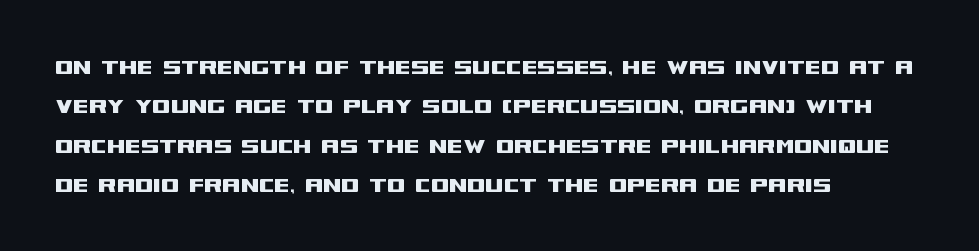
Q: Is the text italic (slanted)? A: No, it is upright.
Q: Is the text underlined? A: No.
Q: How is the paragraph aligned? A: Left-aligned.
Q: Is the spacing between letters normal or unusually wide? A: Normal.
Q: Is the spacing between lines tight, normal or loose? A: Normal.
